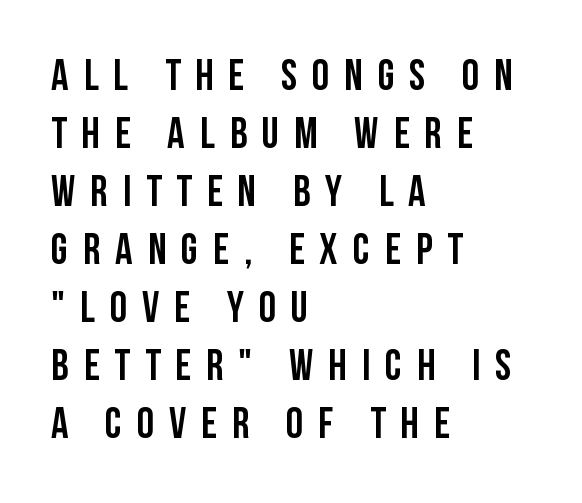
{"serif": "no", "italic": "no", "width": "condensed", "stroke_contrast": "low", "x_height": "large", "monospaced": "no", "underline": "no", "align": "left", "line_spacing": "normal", "line_spacing_ratio": 1.35, "letter_spacing": "wide", "letter_spacing_em": 0.35, "glyph_px": 43}
